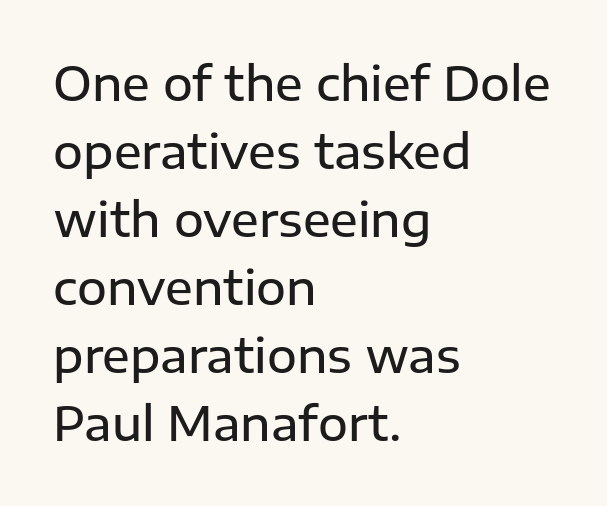
The image shows 46 px semibold sans-serif type, upright; set left-aligned, normal line spacing (1.48x), normal letter spacing, not underlined; low stroke contrast and a medium x-height.
